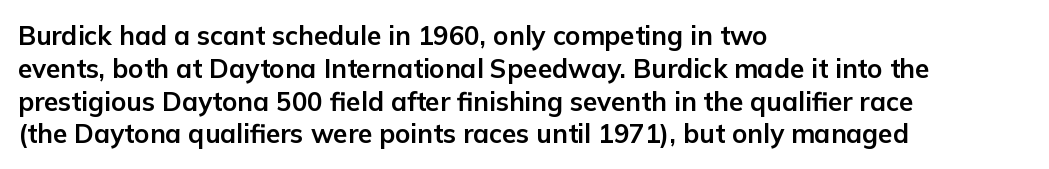
Reading down the column, the eye jumps a familiar distance to each next line. The passage shown is not underscored anywhere. Its strokes are broad and dark, the hallmark of bold type. Quick note: not italic, upright. Observe the ordinary spacing: letters are neighbours, not strangers. Line beginnings align vertically; line endings do not.
